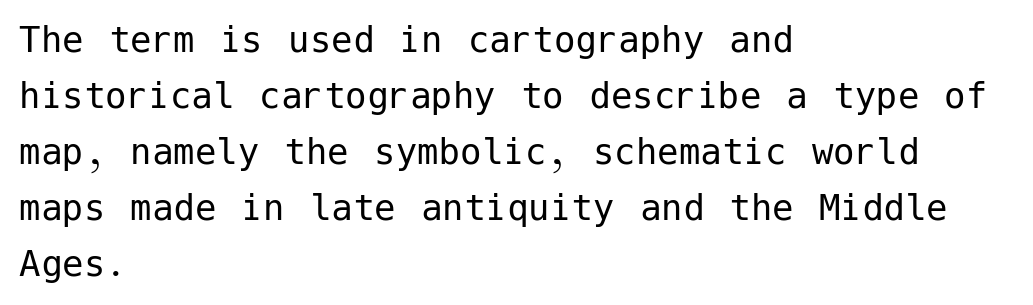
Q: Is the text bold? A: No.
Q: Is the text italic (slanted)? A: No, it is upright.
Q: Is the typeface a serif or a sans-serif typeface? A: Sans-serif.
Q: Is the text underlined? A: No.
Q: How is the paragraph aligned? A: Left-aligned.
Q: Is the spacing between letters normal or unusually wide? A: Normal.
Q: Is the spacing between lines tight, normal or loose? A: Normal.
Q: Width (condensed, normal, or wide)? A: Normal.
Q: Stroke contrast? A: Low.
Q: x-height? A: Medium.
